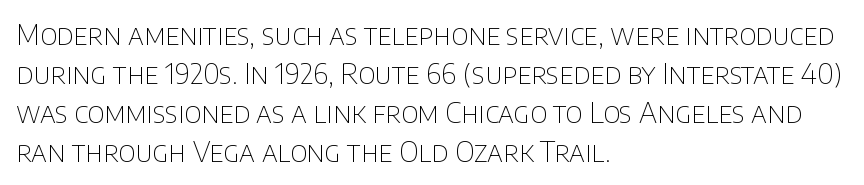
The image shows 28 px thin sans-serif type, upright; set left-aligned, normal line spacing (1.39x), normal letter spacing, not underlined; low stroke contrast and a large x-height.
